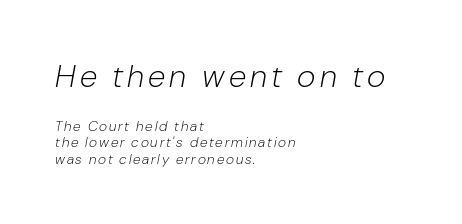
Q: Is the text bold? A: No.
Q: Is the text italic (slanted)? A: Yes, it leans right by about 10 degrees.
Q: Is the text underlined? A: No.
Q: How is the paragraph aligned? A: Left-aligned.
Q: Is the spacing between lines tight, normal or loose? A: Tight.
Q: Which block of text is set in a larger size, the first (top) or the second (bottom)? A: The first (top) one.
Q: Width (condensed, normal, or wide)? A: Normal.
Q: Stroke contrast? A: Low.
Q: x-height? A: Medium.
Q: Monospaced? A: No.
